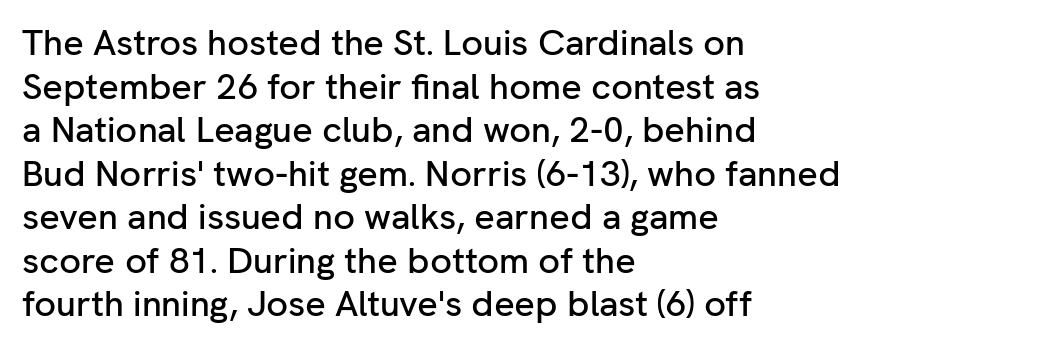
The image shows 36 px sans-serif type, upright; set left-aligned, line spacing 1.21x, normal letter spacing, not underlined; low stroke contrast and a medium x-height.
